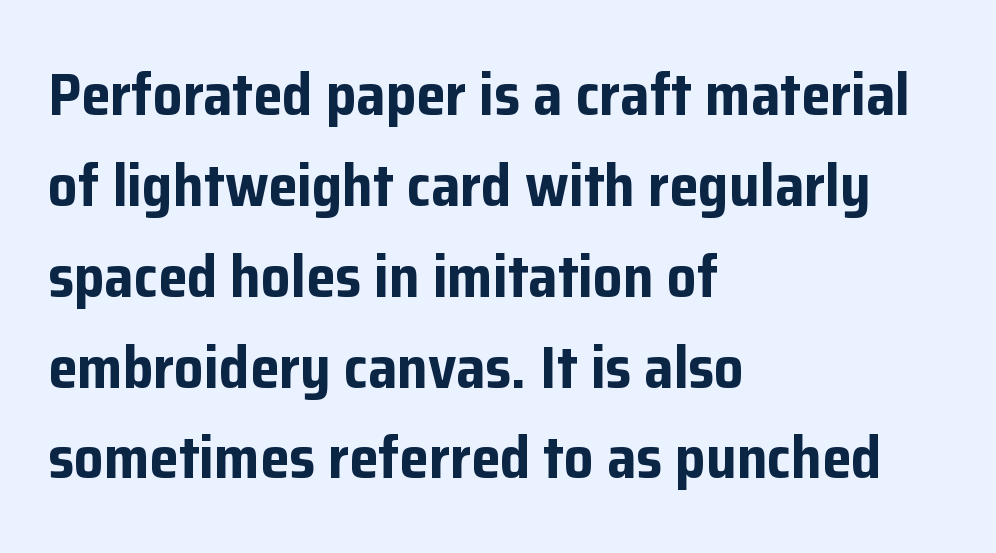
Q: Is the text bold? A: Yes.
Q: Is the text italic (slanted)? A: No, it is upright.
Q: Is the typeface a serif or a sans-serif typeface? A: Sans-serif.
Q: Is the text underlined? A: No.
Q: How is the paragraph aligned? A: Left-aligned.
Q: Is the spacing between letters normal or unusually wide? A: Normal.
Q: Is the spacing between lines tight, normal or loose? A: Normal.
Q: Width (condensed, normal, or wide)? A: Normal.
Q: Stroke contrast? A: Low.
Q: x-height? A: Medium.
Q: Monospaced? A: No.
